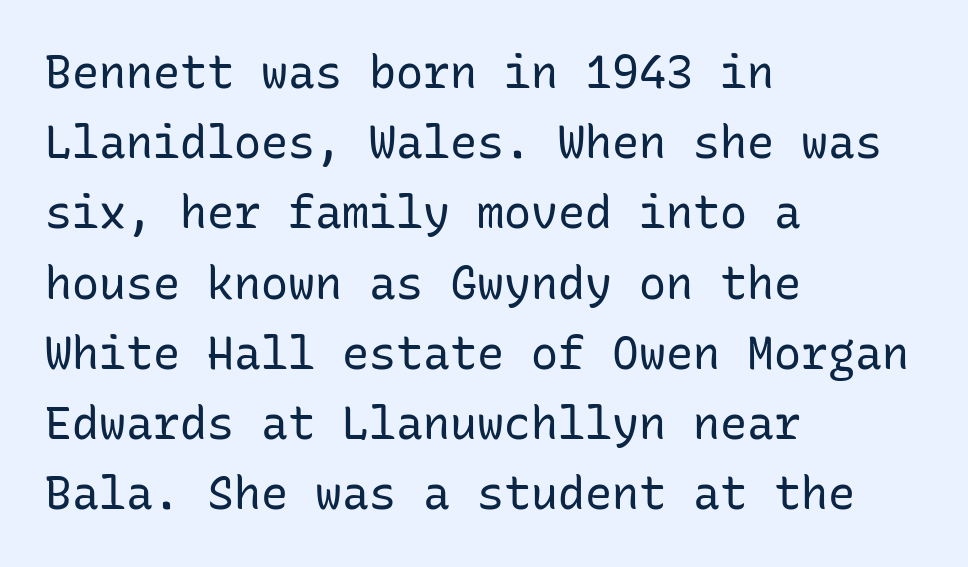
The image shows 45 px regular-weight sans-serif type, upright, monospaced; set left-aligned, normal line spacing (1.56x), normal letter spacing, not underlined; low stroke contrast and a medium x-height.
